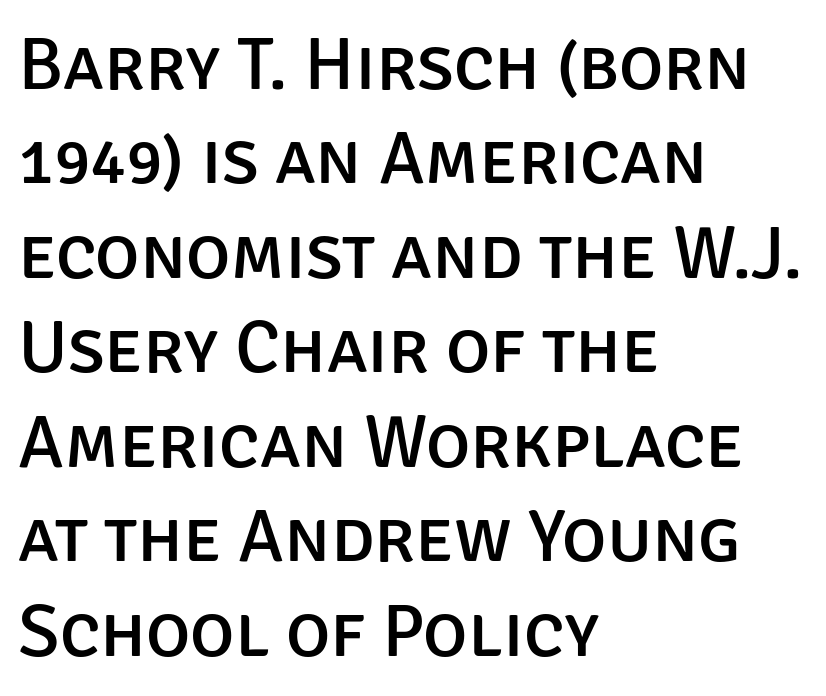
Q: Is the text italic (slanted)? A: No, it is upright.
Q: Is the typeface a serif or a sans-serif typeface? A: Sans-serif.
Q: Is the text underlined? A: No.
Q: How is the paragraph aligned? A: Left-aligned.
Q: Is the spacing between letters normal or unusually wide? A: Normal.
Q: Is the spacing between lines tight, normal or loose? A: Normal.
Q: Width (condensed, normal, or wide)? A: Normal.
Q: Stroke contrast? A: Low.
Q: x-height? A: Large.
Q: Monospaced? A: No.
